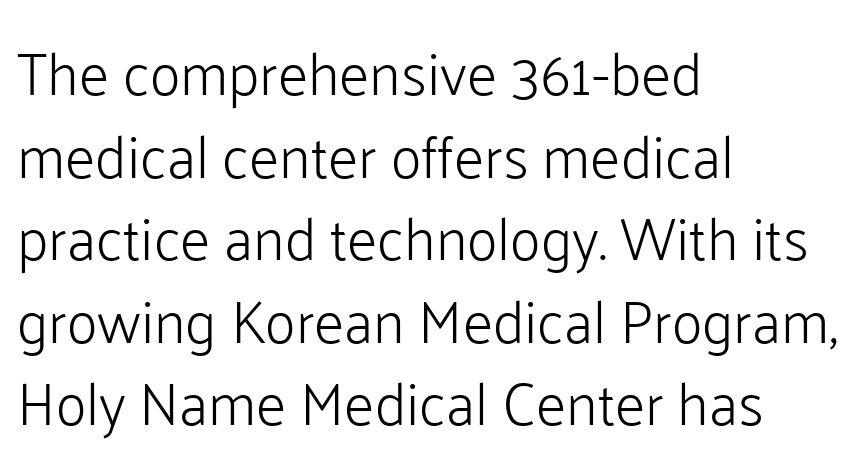
{"serif": "no", "italic": "no", "bold": "no", "weight": "light", "width": "normal", "stroke_contrast": "low", "x_height": "medium", "monospaced": "no", "underline": "no", "align": "left", "line_spacing": "normal", "line_spacing_ratio": 1.4, "letter_spacing": "normal", "letter_spacing_em": 0.0, "glyph_px": 59}
